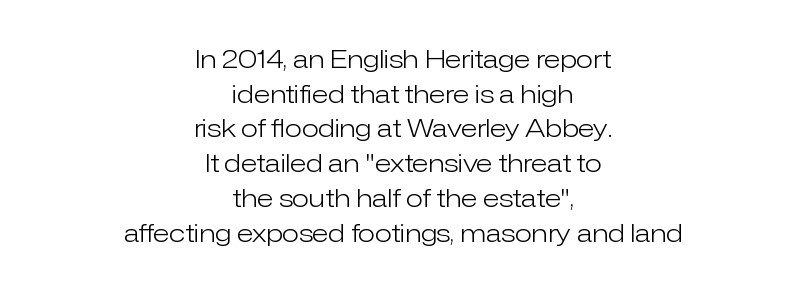
The image shows 25 px text type, upright; set centered, normal line spacing (1.39x), normal letter spacing, not underlined.
